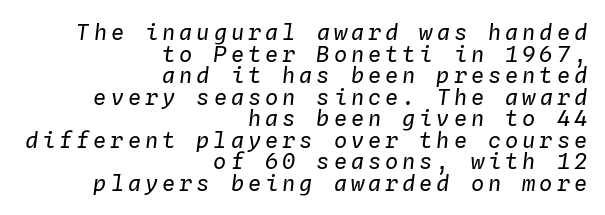
{"italic": "yes", "lean": "right", "slant_degrees": 4, "bold": "no", "underline": "no", "align": "right", "line_spacing": "tight", "line_spacing_ratio": 0.98, "glyph_px": 22}
